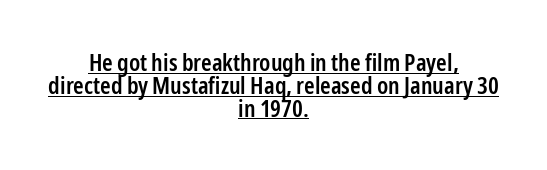
How heavy is the stroke? Medium-heavy — a semibold, shy of bold. Check the space under the baseline: a stroke is drawn there. The vertical gap from one line to the next is small. Horizontally, the lines are justified to the midpoint only.
